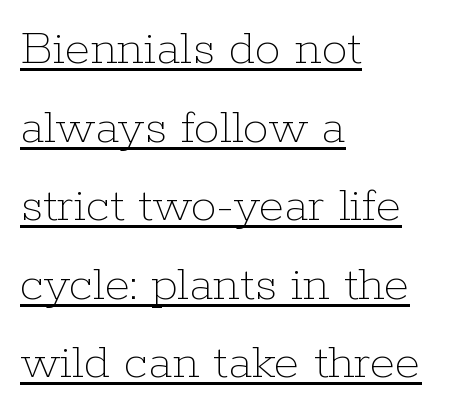
The paragraph has a hard left edge and a soft right edge. Looks like regular typesetting: each glyph gets only the width it needs. The characters are drawn with everyday or finer stroke widths. Every stem runs plumb, perpendicular to the baseline. Check the space under the baseline: a stroke is drawn there.
